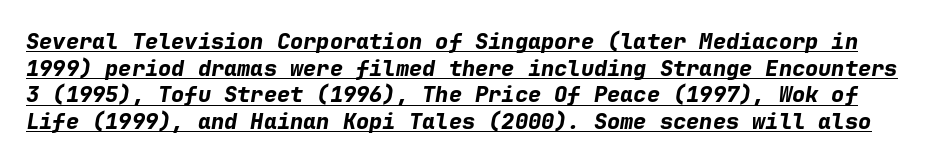
The image shows 22 px bold type, italic (leaning right); set line spacing 1.21x, normal letter spacing, underlined.
